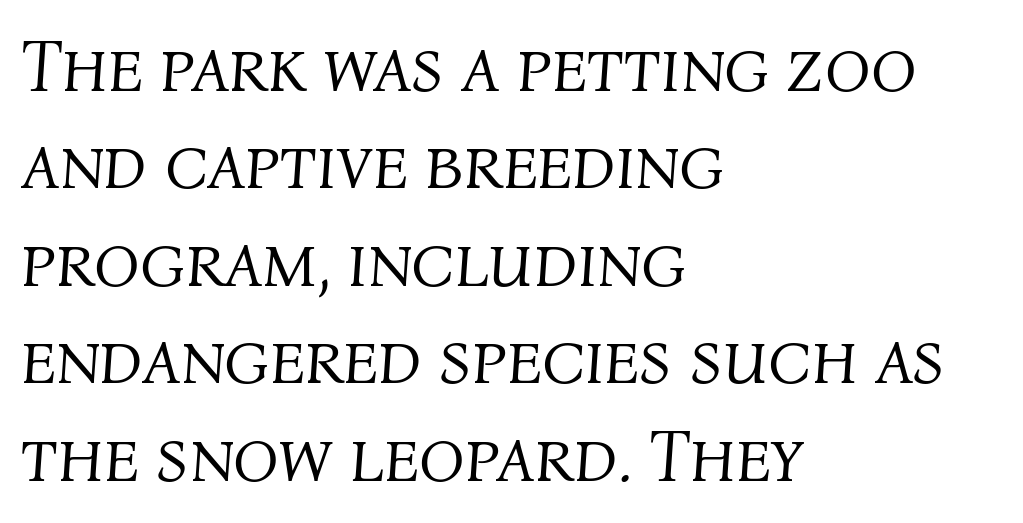
Q: Is the text bold? A: No.
Q: Is the text italic (slanted)? A: Yes, it leans right by about 4 degrees.
Q: Is the text underlined? A: No.
Q: How is the paragraph aligned? A: Left-aligned.
Q: Is the spacing between letters normal or unusually wide? A: Normal.
Q: Is the spacing between lines tight, normal or loose? A: Normal.
Q: Width (condensed, normal, or wide)? A: Normal.
Q: Stroke contrast? A: Medium.
Q: x-height? A: Medium.
Q: Monospaced? A: No.
